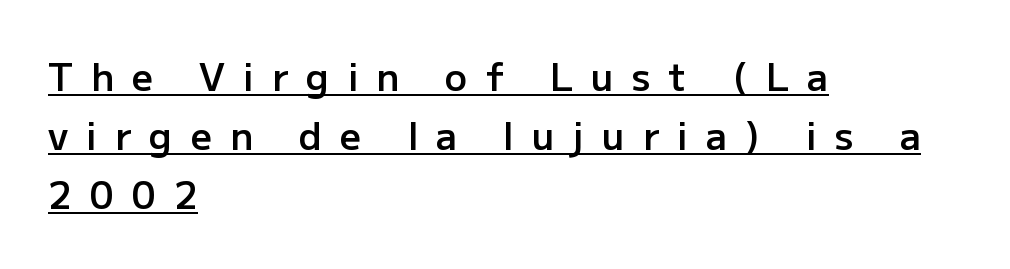
{"serif": "no", "italic": "no", "bold": "semi", "weight": "semibold", "width": "normal", "stroke_contrast": "low", "x_height": "medium", "monospaced": "no", "underline": "yes", "align": "left", "line_spacing": "normal", "line_spacing_ratio": 1.6, "letter_spacing": "wide", "letter_spacing_em": 0.49, "glyph_px": 37}
